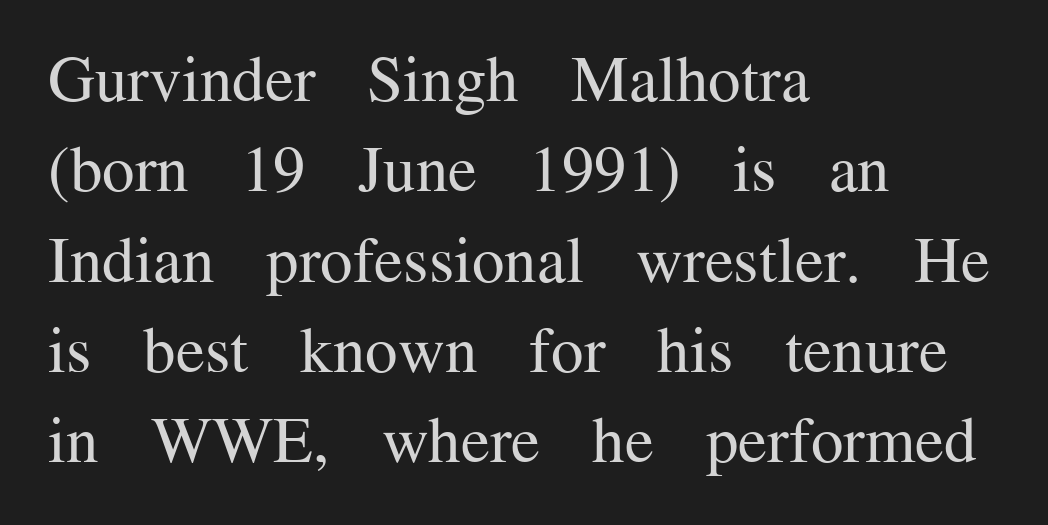
{"serif": "yes", "italic": "no", "bold": "no", "weight": "regular", "width": "normal", "stroke_contrast": "medium", "x_height": "medium", "monospaced": "no", "underline": "no", "align": "left", "line_spacing": "normal", "line_spacing_ratio": 1.39, "letter_spacing": "normal", "letter_spacing_em": 0.0, "glyph_px": 65}
